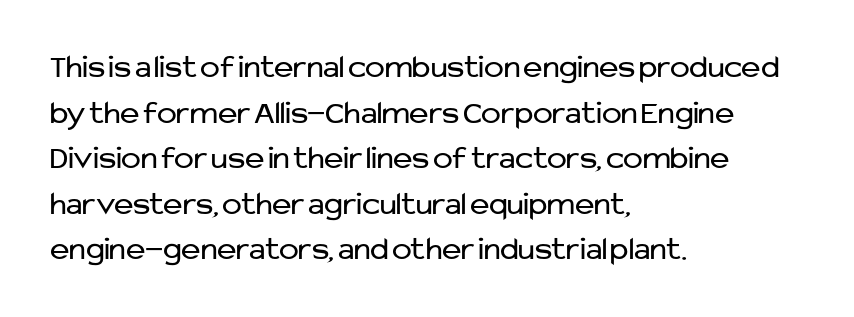
Observe the absence of serifs on each vertical stroke in this sample. These lines are rendered in a variable-pitch font. Rows of type keep a routine distance in the vertical direction. Stems here are at most as thick as an everyday book face. Every character sits straight up, as roman type does.
